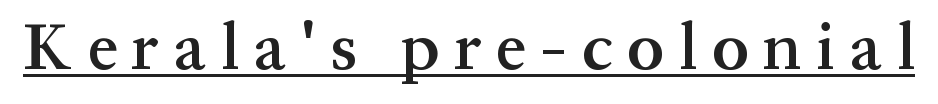
Each glyph is drawn with semibold strokes, heavier than normal yet not fully bold. These lines are rendered in a variable-pitch font. Designer's note — italics off, roman on. The passage shown has open, widely tracked lettering throughout.
